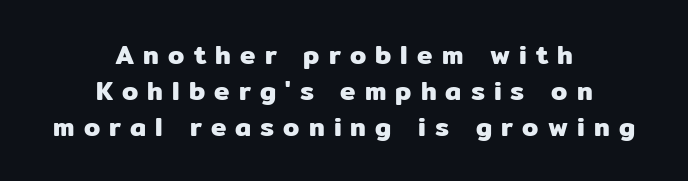
Q: Is the text italic (slanted)? A: No, it is upright.
Q: Is the text underlined? A: No.
Q: How is the paragraph aligned? A: Centered.
Q: Is the spacing between letters normal or unusually wide? A: Unusually wide.
Q: Is the spacing between lines tight, normal or loose? A: Normal.
